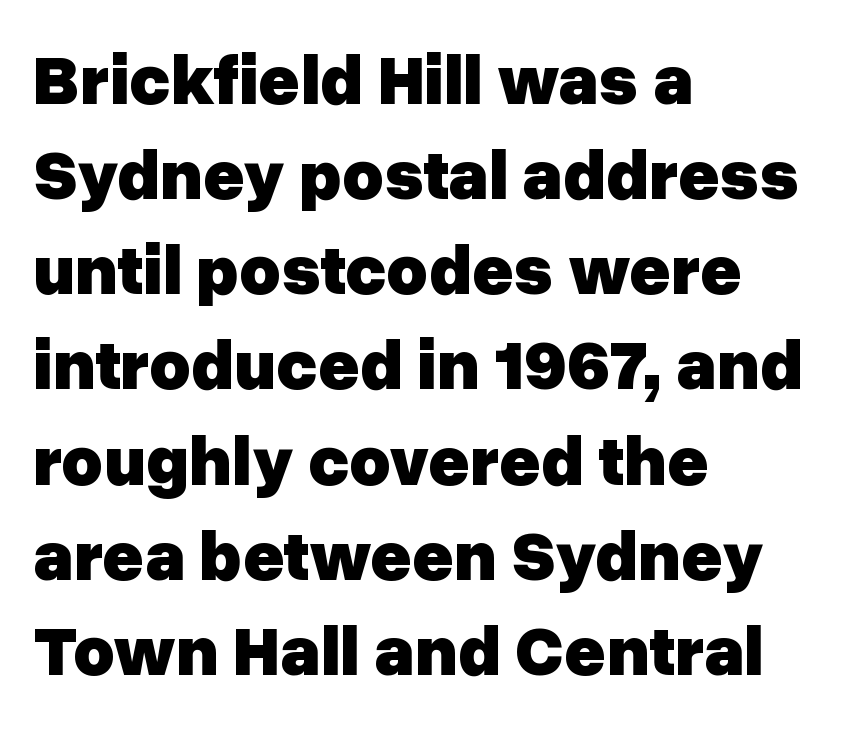
{"serif": "no", "italic": "no", "bold": "yes", "weight": "heavy", "width": "normal", "stroke_contrast": "low", "x_height": "medium", "monospaced": "no", "underline": "no", "align": "left", "line_spacing": "normal", "line_spacing_ratio": 1.34, "letter_spacing": "normal", "letter_spacing_em": 0.0, "glyph_px": 71}
